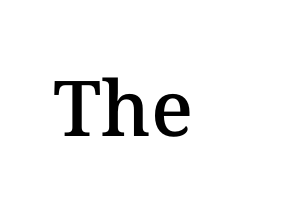
Q: Is the text bold? A: Semi-bold.
Q: Is the text italic (slanted)? A: No, it is upright.
Q: Is the text underlined? A: No.
Q: How is the paragraph aligned? A: Left-aligned.
Q: Is the spacing between letters normal or unusually wide? A: Normal.
Q: Width (condensed, normal, or wide)? A: Normal.
Q: Stroke contrast? A: Medium.
Q: x-height? A: Medium.
Q: Monospaced? A: No.
